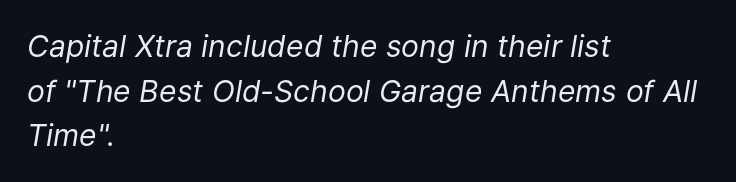
Interline gaps are of average width in this sample. These lines are rendered in a variable-pitch font. Tall strokes in this sample are angled rather than plumb. All the whitespace from short lines collects on the right. Clear beneath every line of the passage.
